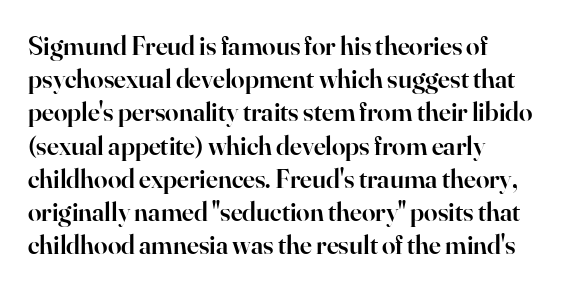
Q: Is the text bold? A: Semi-bold.
Q: Is the text italic (slanted)? A: No, it is upright.
Q: Is the text underlined? A: No.
Q: How is the paragraph aligned? A: Left-aligned.
Q: Is the spacing between letters normal or unusually wide? A: Normal.
